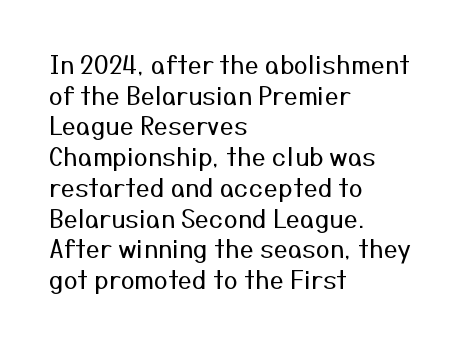
The letters look calm and open, with moderate or lighter stems. Descenders are the only things crossing below the line. Left-aligned paragraph, ragged on the right. Short note: letters normally spaced.
